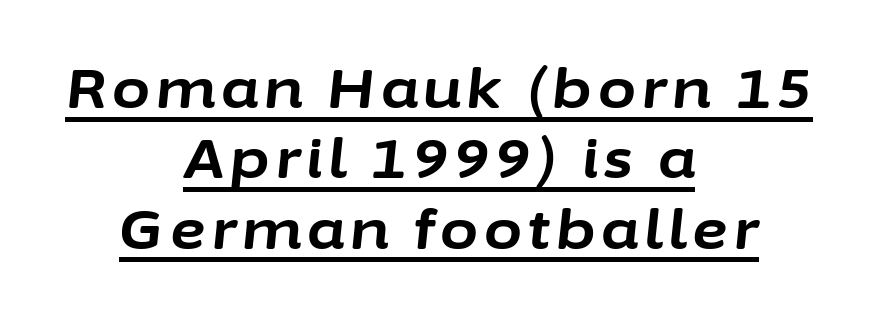
{"italic": "yes", "lean": "right", "slant_degrees": 6, "bold": "yes", "weight": "bold", "width": "normal", "stroke_contrast": "low", "x_height": "medium", "monospaced": "no", "underline": "yes", "align": "center", "line_spacing": "normal", "line_spacing_ratio": 1.28, "glyph_px": 55}
